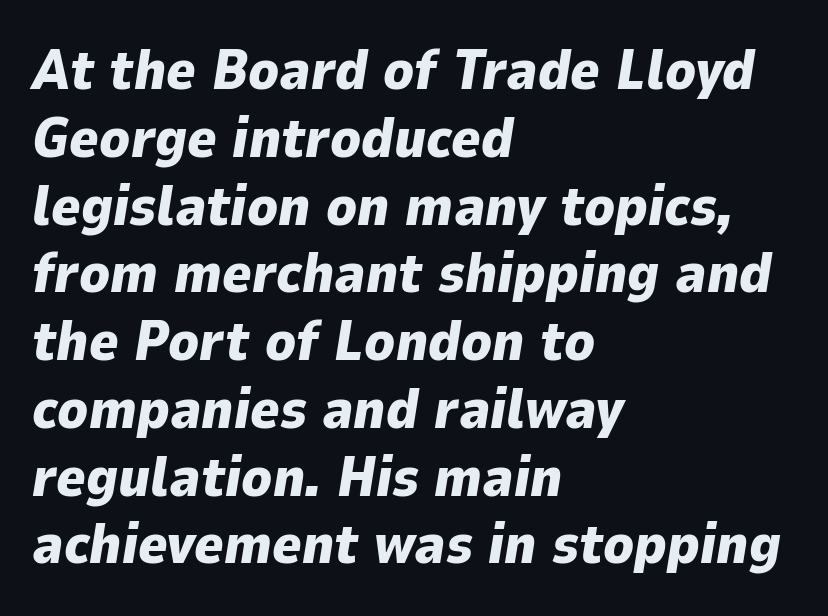
{"italic": "yes", "lean": "right", "slant_degrees": 9, "bold": "yes", "weight": "heavy", "width": "normal", "stroke_contrast": "low", "x_height": "medium", "monospaced": "no", "underline": "no", "align": "left", "line_spacing_ratio": 1.21, "letter_spacing": "normal", "letter_spacing_em": 0.0, "glyph_px": 56}
